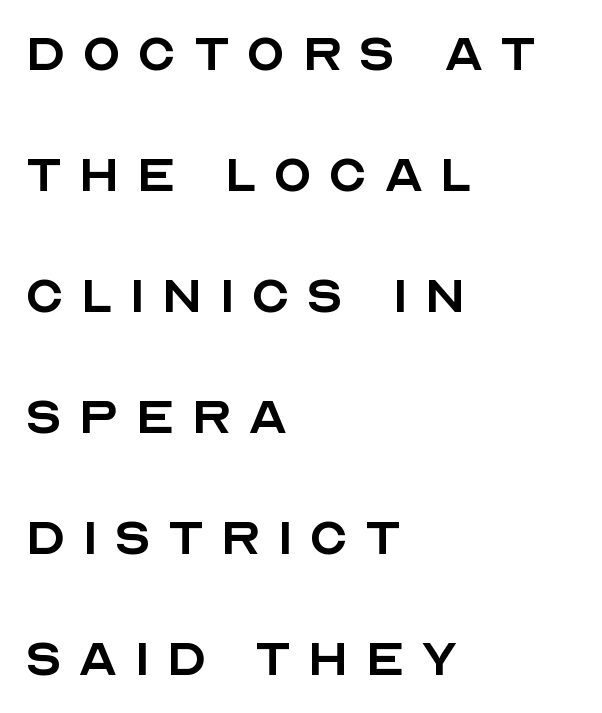
The image shows 64 px regular-weight sans-serif type, upright; set left-aligned, line spacing 1.89x, unusually wide letter spacing (+0.25 em), not underlined; a large x-height.
